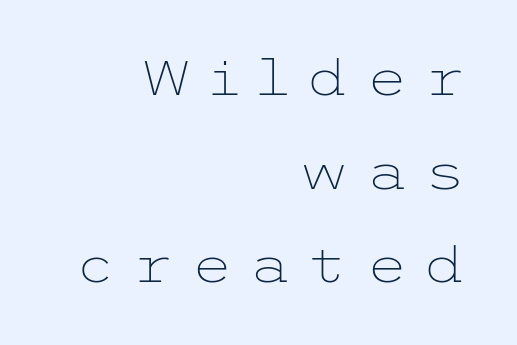
Q: Is the text bold? A: No.
Q: Is the text italic (slanted)? A: No, it is upright.
Q: Is the typeface a serif or a sans-serif typeface? A: Sans-serif.
Q: Is the text underlined? A: No.
Q: How is the paragraph aligned? A: Right-aligned.
Q: Is the spacing between letters normal or unusually wide? A: Unusually wide.
Q: Is the spacing between lines tight, normal or loose? A: Loose.
Q: Width (condensed, normal, or wide)? A: Wide.
Q: Stroke contrast? A: Low.
Q: x-height? A: Medium.
